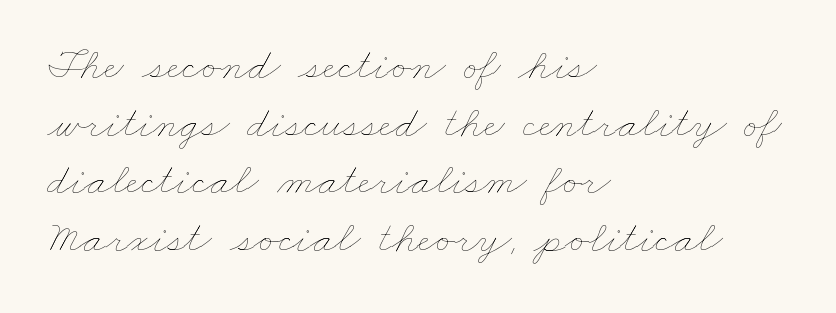
The image shows 45 px thin, wide type; set left-aligned, normal line spacing (1.28x), normal letter spacing, not underlined; low stroke contrast and a small x-height.
